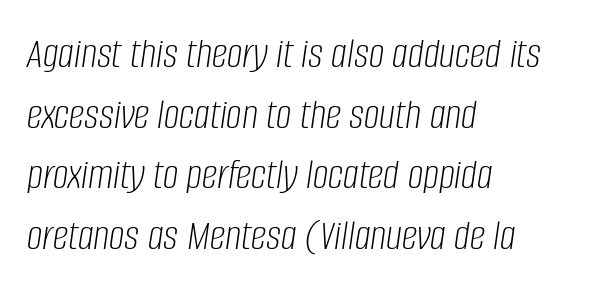
{"italic": "yes", "lean": "right", "slant_degrees": 8, "bold": "no", "weight": "light", "width": "condensed", "stroke_contrast": "low", "x_height": "large", "monospaced": "no", "underline": "no", "align": "left", "line_spacing": "normal", "line_spacing_ratio": 1.38, "letter_spacing": "normal", "letter_spacing_em": 0.0, "glyph_px": 44}
